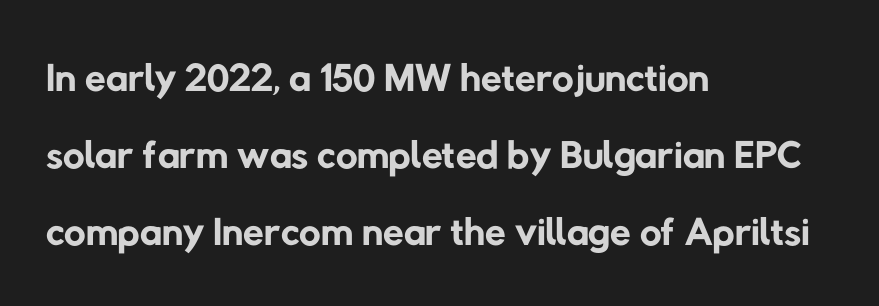
{"serif": "no", "bold": "no", "weight": "regular", "width": "normal", "stroke_contrast": "low", "x_height": "medium", "monospaced": "no", "underline": "no", "align": "left", "line_spacing": "normal", "line_spacing_ratio": 1.28, "letter_spacing": "normal", "letter_spacing_em": 0.0, "glyph_px": 60}
